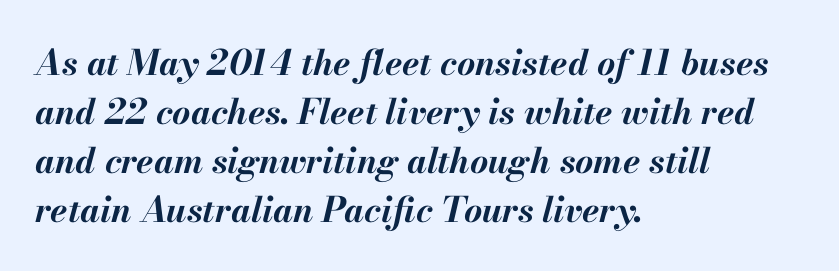
{"italic": "yes", "lean": "right", "slant_degrees": 13, "bold": "yes", "weight": "bold", "width": "normal", "stroke_contrast": "medium", "x_height": "small", "monospaced": "no", "underline": "no", "align": "left", "line_spacing": "normal", "line_spacing_ratio": 1.4, "letter_spacing": "normal", "letter_spacing_em": 0.0, "glyph_px": 35}
